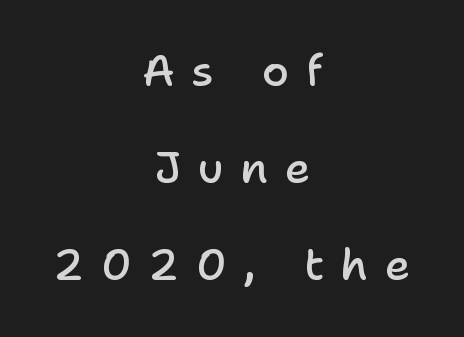
The image shows 44 px semibold sans-serif type, upright; set centered, loose line spacing (2.21x), unusually wide letter spacing (+0.38 em), not underlined; low stroke contrast and a medium x-height.
